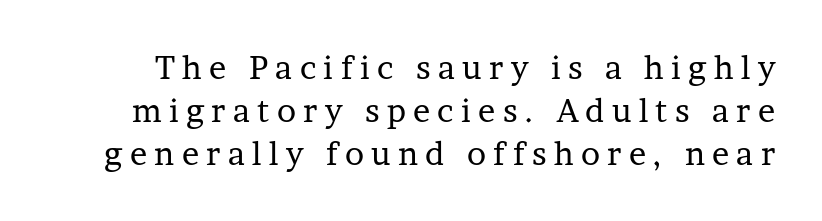
The block of text has a typical density, with ordinary space between rows. The characters display serif detailing at their extremities. Varying glyph widths throughout — classic text-font behaviour. In terms of posture, this sample is upright. Has an underline been added? It has not. Glyph-to-glyph distance is far greater than everyday printed text.
